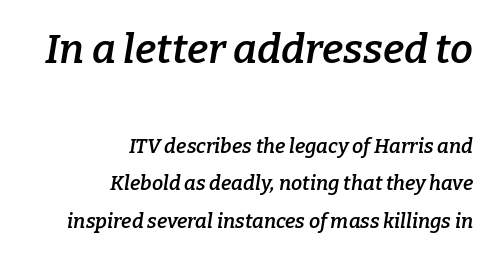
Whoever set this made the first block the dominant, larger element. The characters look somewhat weighty, a semibold short of true bold. Looks like regular typesetting: each glyph gets only the width it needs. This sample uses a serif face. Underlining? Definitely not there.
